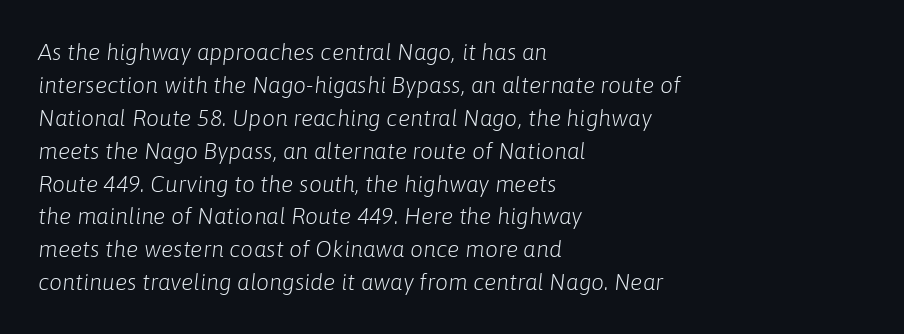
Q: Is the text bold? A: No.
Q: Is the text italic (slanted)? A: Yes, it leans right by about 6 degrees.
Q: Is the text underlined? A: No.
Q: How is the paragraph aligned? A: Left-aligned.
Q: Is the spacing between letters normal or unusually wide? A: Normal.
Q: Is the spacing between lines tight, normal or loose? A: Normal.
